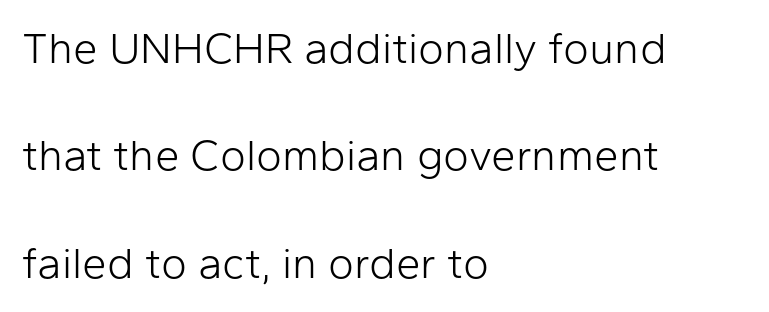
Do the letters lean? They stand straight. Think of a printed novel: that variable character pitch is what you see here. Where is the straight margin? On the left. Loosely led — the rows are spread out. The glyphs are unaccompanied by any horizontal stroke below them.
